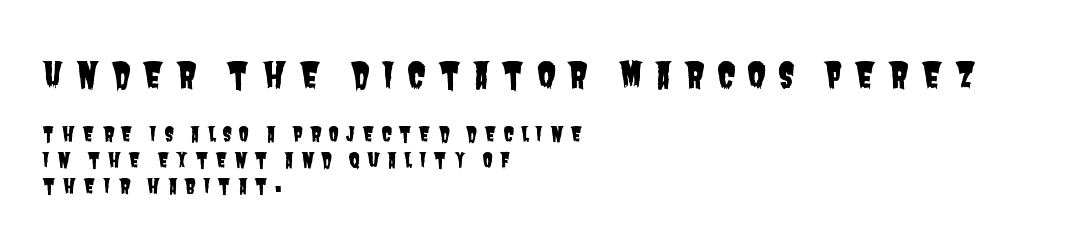
The image shows 35 px condensed sans-serif type; set left-aligned, normal line spacing (1.3x), unusually wide letter spacing (+0.33 em), not underlined; the first (top) block is 1.75x larger; low stroke contrast and a large x-height.
